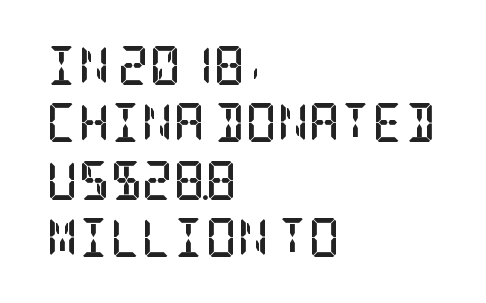
Q: Is the text bold? A: Yes.
Q: Is the text italic (slanted)? A: No, it is upright.
Q: Is the typeface a serif or a sans-serif typeface? A: Serif.
Q: Is the text underlined? A: No.
Q: How is the paragraph aligned? A: Left-aligned.
Q: Is the spacing between letters normal or unusually wide? A: Normal.
Q: Is the spacing between lines tight, normal or loose? A: Normal.
Q: Width (condensed, normal, or wide)? A: Condensed.
Q: Stroke contrast? A: Low.
Q: x-height? A: Large.
